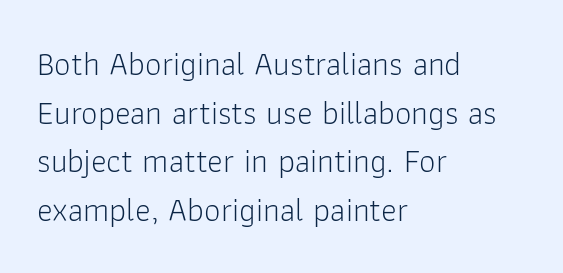
The image shows 33 px light sans-serif type, upright; set left-aligned, normal line spacing (1.47x), normal letter spacing, not underlined; low stroke contrast and a medium x-height.
